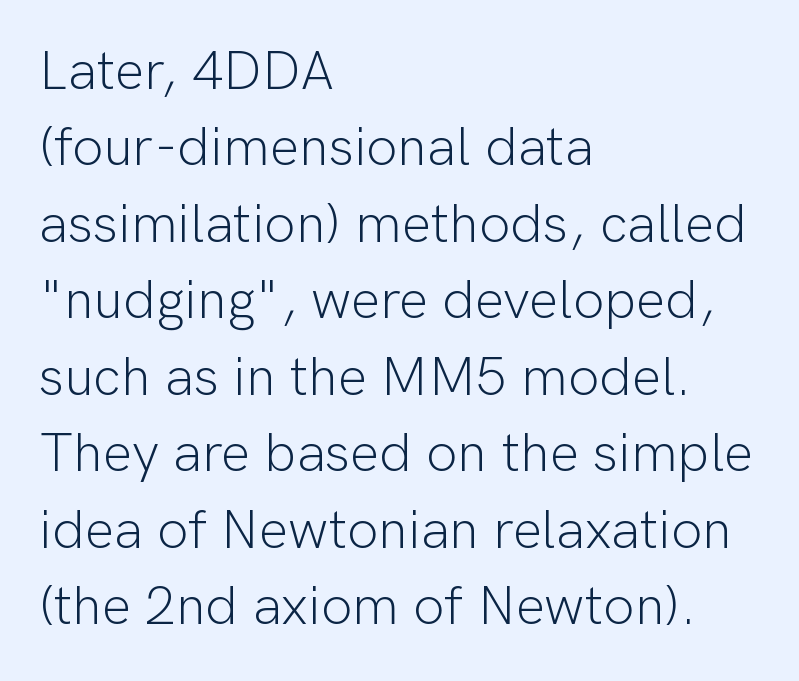
{"serif": "no", "italic": "no", "bold": "no", "weight": "light", "width": "normal", "stroke_contrast": "low", "x_height": "medium", "monospaced": "no", "underline": "no", "align": "left", "line_spacing": "normal", "line_spacing_ratio": 1.39, "letter_spacing": "normal", "letter_spacing_em": 0.0, "glyph_px": 55}
